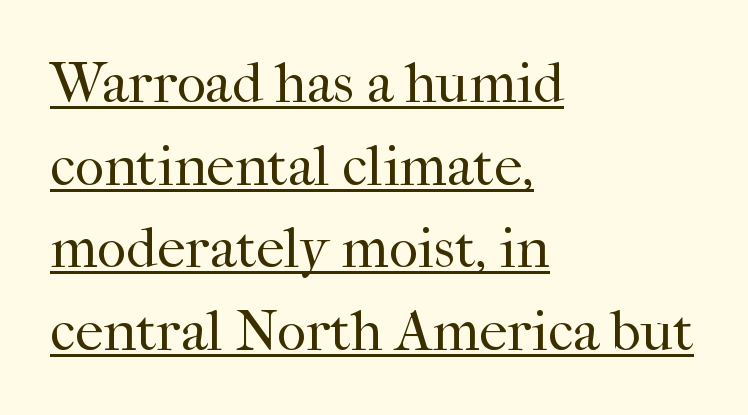
The image shows 57 px regular-weight serif type, upright; set left-aligned, normal line spacing (1.45x), normal letter spacing, underlined; high stroke contrast and a medium x-height.
